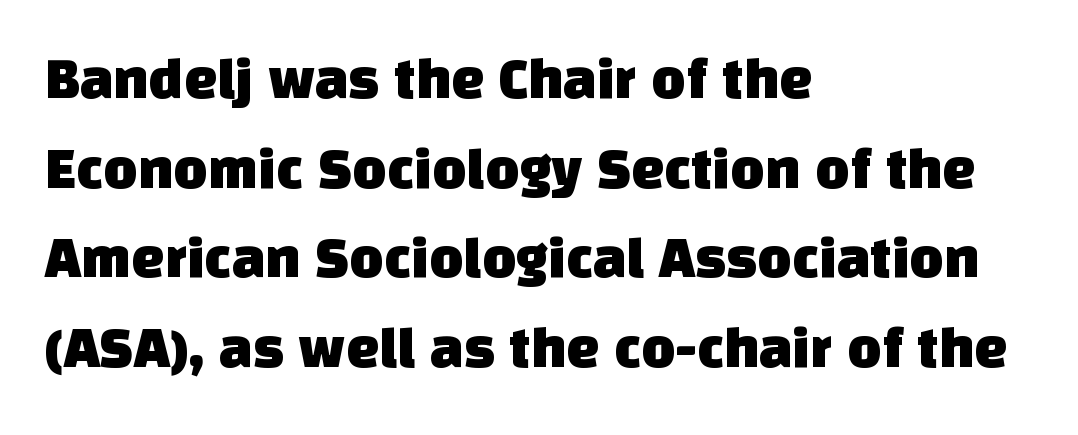
There is no visible air inserted between adjacent glyphs. Character widths vary here, with narrow letters taking less room than wide ones. The typesetter chose a ragged-right arrangement here. The lines sit at an ordinary, default distance from one another. Any mark beneath the type? The region is blank. Serif or sans? Sans — the stroke terminals are bare.
